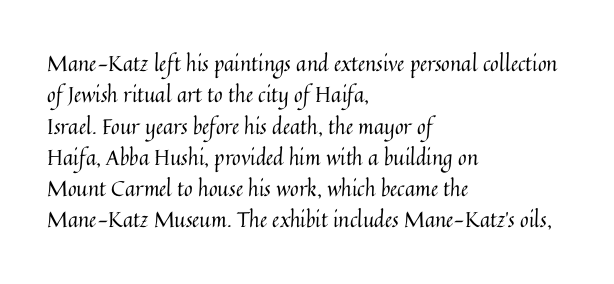
The image shows 21 px text type; set left-aligned, normal line spacing (1.49x), normal letter spacing, not underlined.
